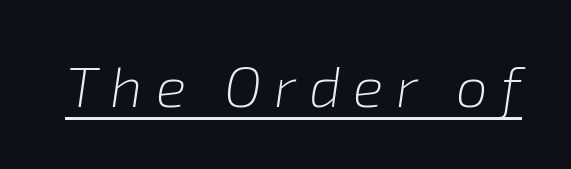
Q: Is the text bold? A: No.
Q: Is the text italic (slanted)? A: Yes, it leans right by about 8 degrees.
Q: Is the text underlined? A: Yes.
Q: Is the spacing between letters normal or unusually wide? A: Unusually wide.
Q: Width (condensed, normal, or wide)? A: Normal.
Q: Stroke contrast? A: Low.
Q: x-height? A: Medium.
Q: Monospaced? A: No.
